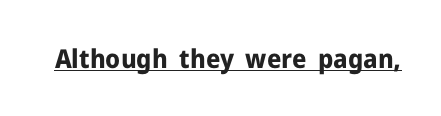
No extra tracking has been applied to these lines. Glance below the letters and you will spot a drawn line. Quick note: not italic, upright. The letters are bold, with thick, heavy strokes.
